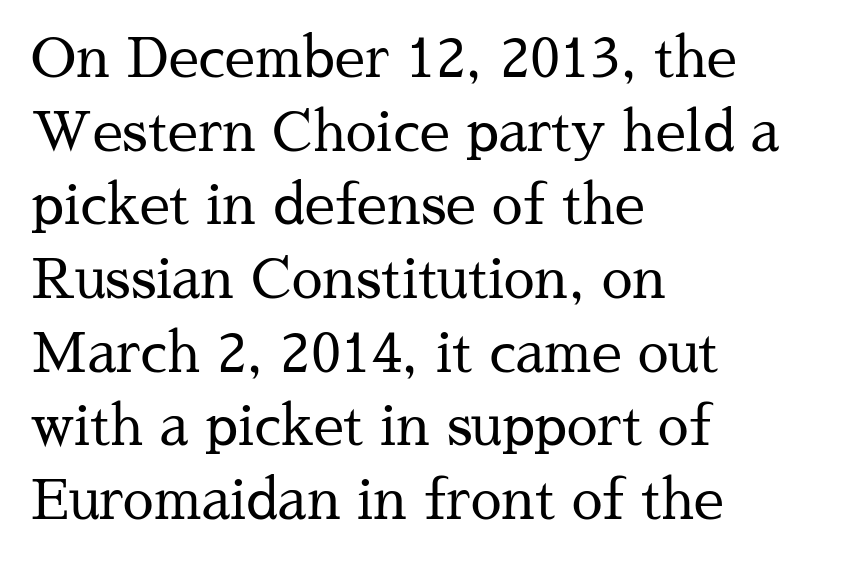
Q: Is the text bold? A: No.
Q: Is the text italic (slanted)? A: No, it is upright.
Q: Is the typeface a serif or a sans-serif typeface? A: Serif.
Q: Is the text underlined? A: No.
Q: How is the paragraph aligned? A: Left-aligned.
Q: Is the spacing between letters normal or unusually wide? A: Normal.
Q: Is the spacing between lines tight, normal or loose? A: Normal.
Q: Width (condensed, normal, or wide)? A: Normal.
Q: Stroke contrast? A: Medium.
Q: x-height? A: Medium.
Q: Monospaced? A: No.
